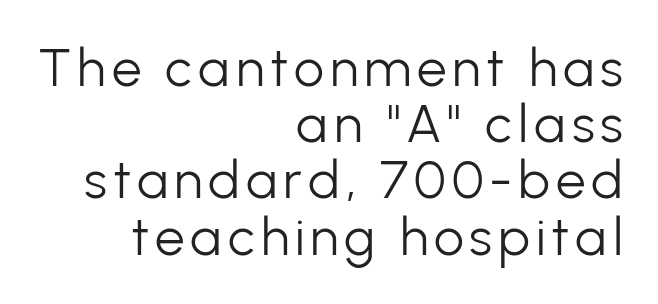
Letters rest on an invisible, unmarked baseline. This rendering uses right alignment, leaving the left contour irregular. Nope, not italic — everything's standing straight. Regarding serifs, this sample does without them. Proportional: the letters do not fall into vertical columns.
